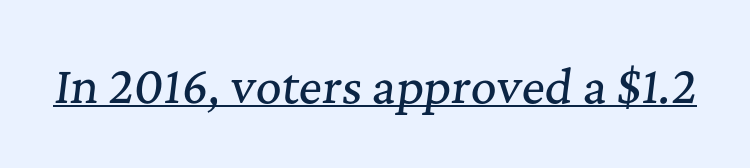
Is this a sans? No — the strokes have serifs. This is underlined copy, the kind a proofreader might mark for attention. These lines are rendered in a variable-pitch font. Letter spacing: default. This is oblique type, the kind used for emphasis or titles.
